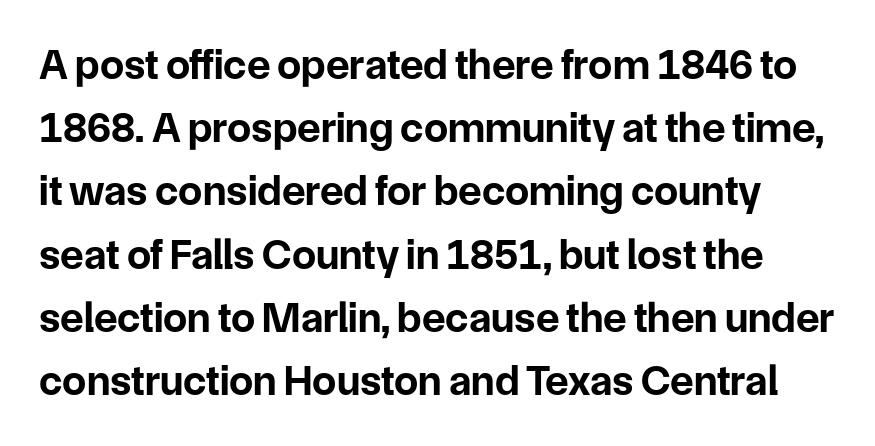
The rendering uses natural spacing where letterforms have individual widths. The vertical gap from one line to the next is medium. The baseline area is clear. Every letter is thick-stroked: bold, no question. Upright lettering throughout.
